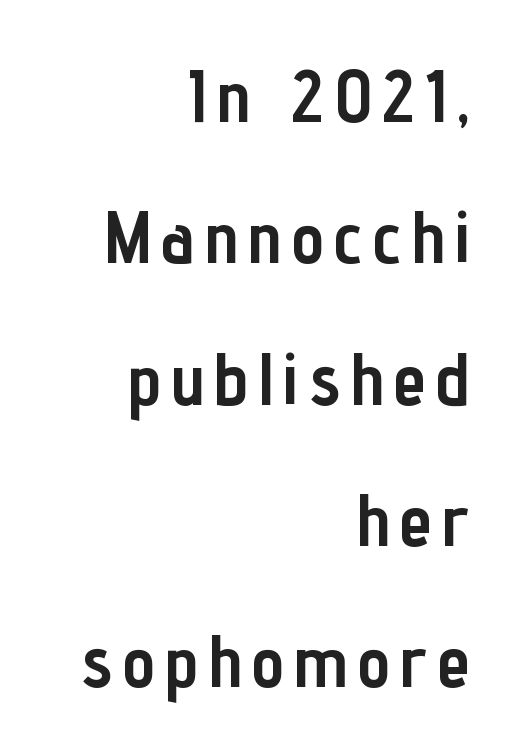
Q: Is the text bold? A: Yes.
Q: Is the text italic (slanted)? A: No, it is upright.
Q: Is the typeface a serif or a sans-serif typeface? A: Sans-serif.
Q: Is the text underlined? A: No.
Q: How is the paragraph aligned? A: Right-aligned.
Q: Is the spacing between lines tight, normal or loose? A: Loose.
Q: Width (condensed, normal, or wide)? A: Condensed.
Q: Stroke contrast? A: Low.
Q: x-height? A: Medium.
Q: Monospaced? A: No.
